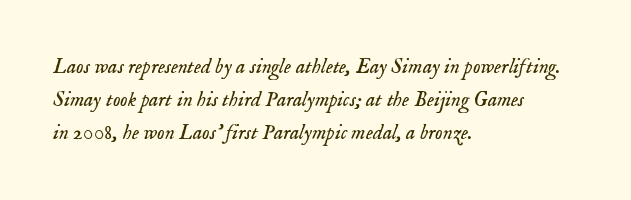
Q: Is the text bold? A: No.
Q: Is the text italic (slanted)? A: Yes, it leans right by about 18 degrees.
Q: Is the text underlined? A: No.
Q: How is the paragraph aligned? A: Left-aligned.
Q: Is the spacing between letters normal or unusually wide? A: Normal.
Q: Is the spacing between lines tight, normal or loose? A: Normal.
